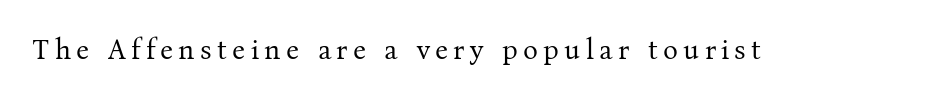
{"serif": "yes", "italic": "no", "bold": "no", "weight": "regular", "width": "normal", "stroke_contrast": "medium", "x_height": "medium", "monospaced": "no", "underline": "no", "glyph_px": 28}
